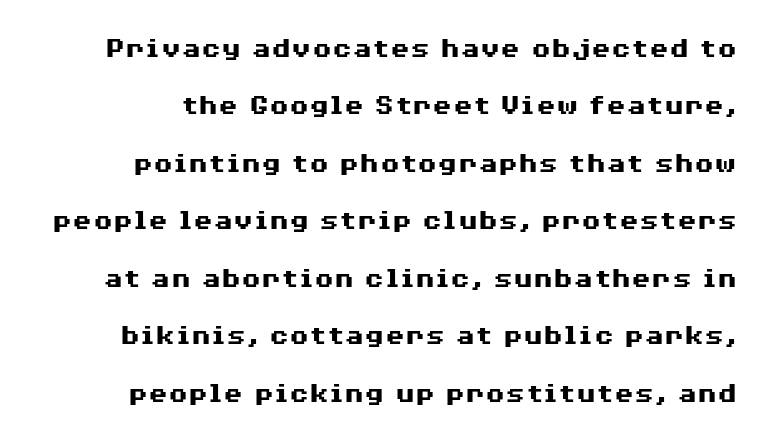
{"serif": "no", "italic": "no", "bold": "yes", "weight": "heavy", "width": "wide", "stroke_contrast": "medium", "x_height": "medium", "monospaced": "no", "underline": "no", "line_spacing": "loose", "line_spacing_ratio": 1.98, "letter_spacing": "normal", "letter_spacing_em": 0.0, "glyph_px": 29}
